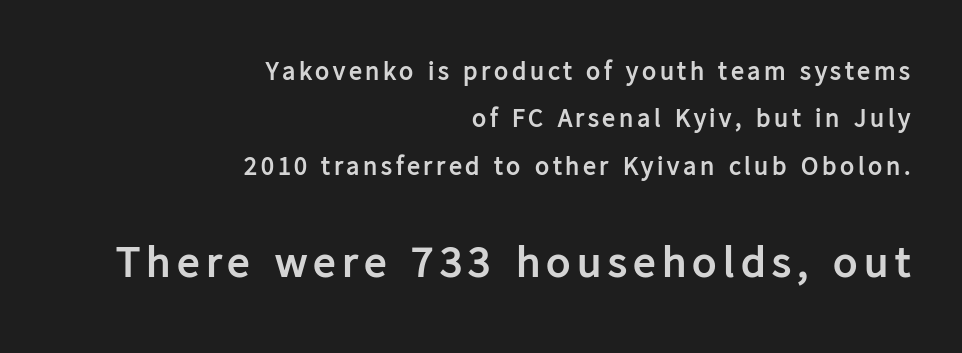
The image shows 45 px semibold sans-serif type, upright; set right-aligned, line spacing 1.82x, not underlined; the second (bottom) block is 1.73x larger; low stroke contrast and a medium x-height.
